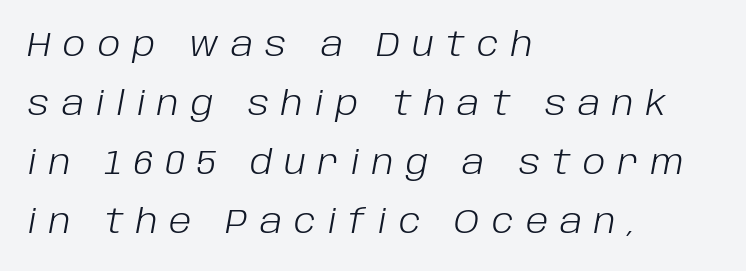
{"italic": "yes", "lean": "right", "slant_degrees": 10, "bold": "no", "weight": "light", "width": "normal", "stroke_contrast": "low", "x_height": "large", "monospaced": "no", "underline": "no", "align": "left", "line_spacing_ratio": 1.74, "letter_spacing": "wide", "letter_spacing_em": 0.36, "glyph_px": 34}
